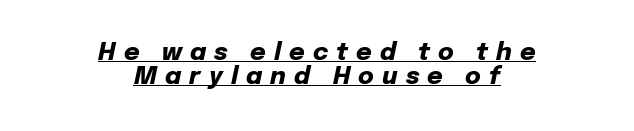
Q: Is the text bold? A: Yes.
Q: Is the text italic (slanted)? A: Yes, it leans right by about 12 degrees.
Q: Is the text underlined? A: Yes.
Q: How is the paragraph aligned? A: Centered.
Q: Is the spacing between letters normal or unusually wide? A: Unusually wide.
Q: Is the spacing between lines tight, normal or loose? A: Tight.
